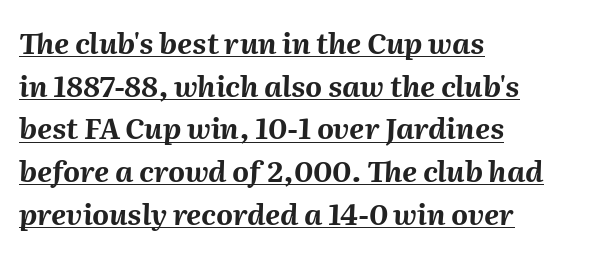
{"italic": "yes", "lean": "right", "slant_degrees": 2, "bold": "yes", "weight": "bold", "width": "normal", "stroke_contrast": "medium", "x_height": "medium", "monospaced": "no", "underline": "yes", "align": "left", "line_spacing": "normal", "line_spacing_ratio": 1.47, "letter_spacing": "normal", "letter_spacing_em": 0.0, "glyph_px": 29}
